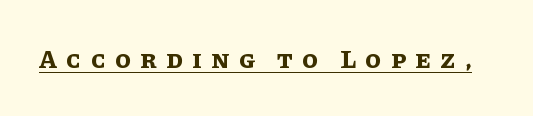
Does extra space separate the letters? Yes, quite a lot of it. Heavy-handed strokes throughout: this text is bold. Rendered with straight, roman letterforms. Students, observe the line beneath the letters — that is underlining.
